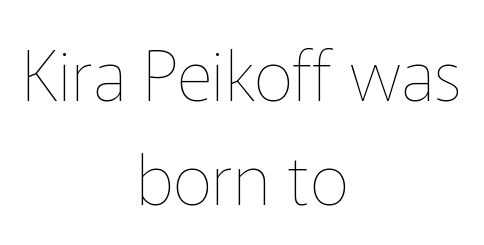
The image shows 70 px thin type, upright; set centered, normal line spacing (1.48x), normal letter spacing, not underlined; low stroke contrast and a medium x-height.
